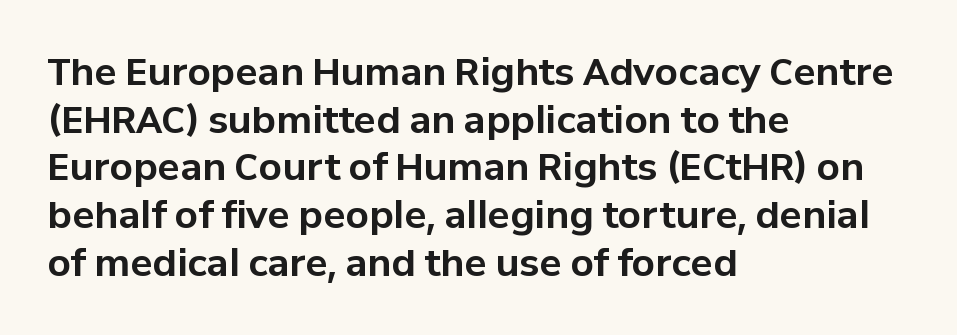
Q: Is the text bold? A: Yes.
Q: Is the text italic (slanted)? A: No, it is upright.
Q: Is the typeface a serif or a sans-serif typeface? A: Sans-serif.
Q: Is the text underlined? A: No.
Q: How is the paragraph aligned? A: Left-aligned.
Q: Is the spacing between letters normal or unusually wide? A: Normal.
Q: Is the spacing between lines tight, normal or loose? A: Normal.
Q: Width (condensed, normal, or wide)? A: Normal.
Q: Stroke contrast? A: Low.
Q: x-height? A: Medium.
Q: Monospaced? A: No.
